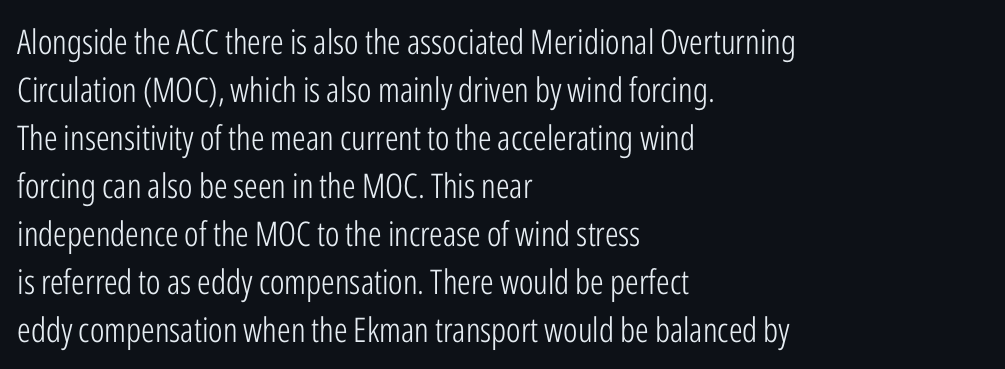
Q: Is the text bold? A: No.
Q: Is the text italic (slanted)? A: No, it is upright.
Q: Is the typeface a serif or a sans-serif typeface? A: Sans-serif.
Q: Is the text underlined? A: No.
Q: How is the paragraph aligned? A: Left-aligned.
Q: Is the spacing between letters normal or unusually wide? A: Normal.
Q: Is the spacing between lines tight, normal or loose? A: Normal.
Q: Width (condensed, normal, or wide)? A: Condensed.
Q: Stroke contrast? A: Low.
Q: x-height? A: Medium.
Q: Monospaced? A: No.
